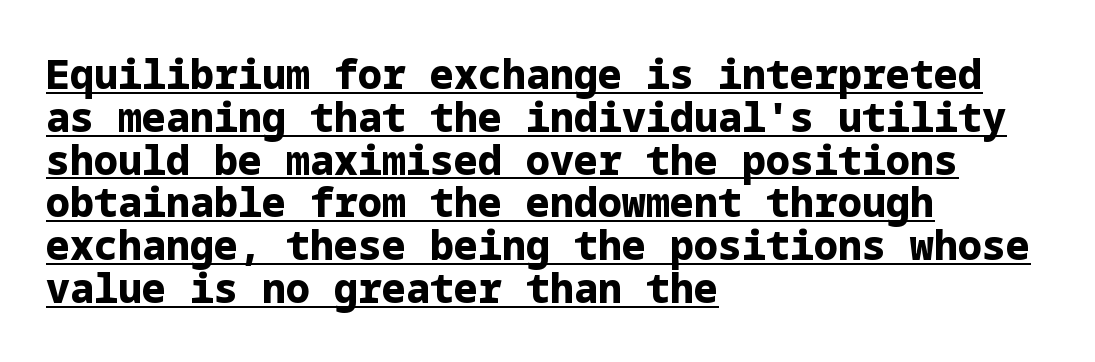
Q: Is the text bold? A: Yes.
Q: Is the text italic (slanted)? A: No, it is upright.
Q: Is the typeface a serif or a sans-serif typeface? A: Sans-serif.
Q: Is the text underlined? A: Yes.
Q: How is the paragraph aligned? A: Left-aligned.
Q: Is the spacing between letters normal or unusually wide? A: Normal.
Q: Is the spacing between lines tight, normal or loose? A: Tight.
Q: Width (condensed, normal, or wide)? A: Normal.
Q: Stroke contrast? A: Low.
Q: x-height? A: Medium.
